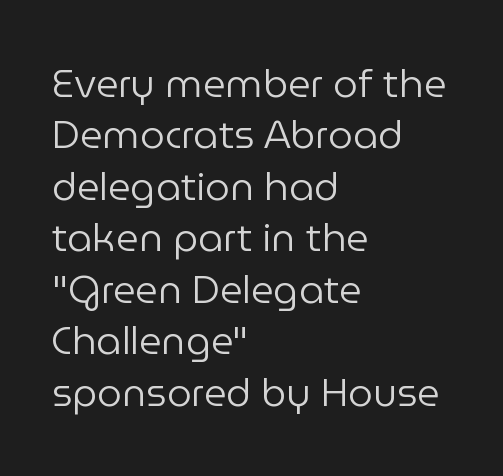
The image shows 39 px regular-weight sans-serif type, upright; set left-aligned, normal line spacing (1.32x), normal letter spacing, not underlined; low stroke contrast and a medium x-height.
